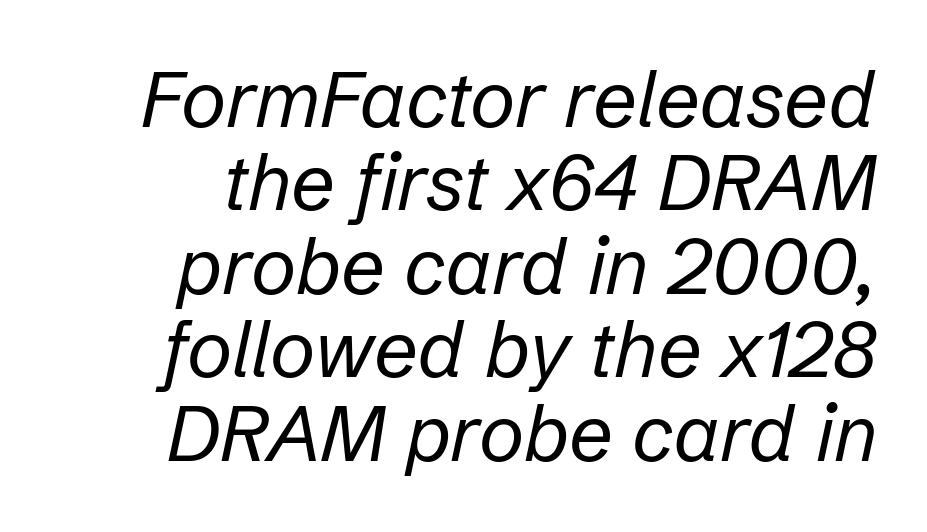
The image shows 78 px regular-weight type, italic (leaning right); set right-aligned, tight line spacing (1.07x), normal letter spacing, not underlined; low stroke contrast and a medium x-height.
